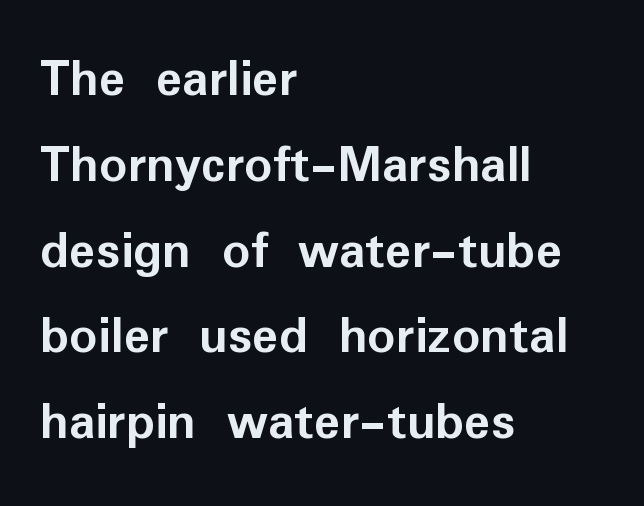
The face used here is proportionally spaced, like ordinary book or web type. Notice how the passage keeps a crisp vertical edge on the left only. Each row of text sits above clean, open space. Regarding leading, the lines here are spaced in the standard way.
